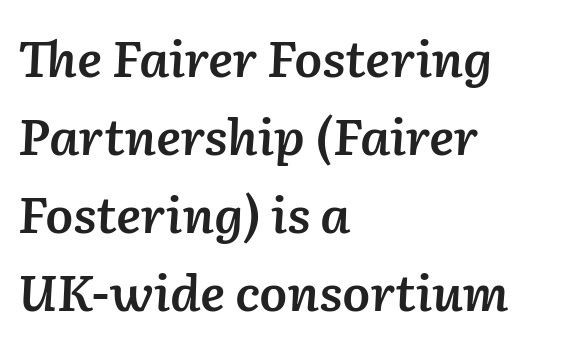
Normally led — the rows are evenly, conventionally spaced. The letters advance in unequal steps, a hallmark of proportional type. The font's italic variant was chosen for this text. This rendering uses left alignment, leaving the right contour irregular.
